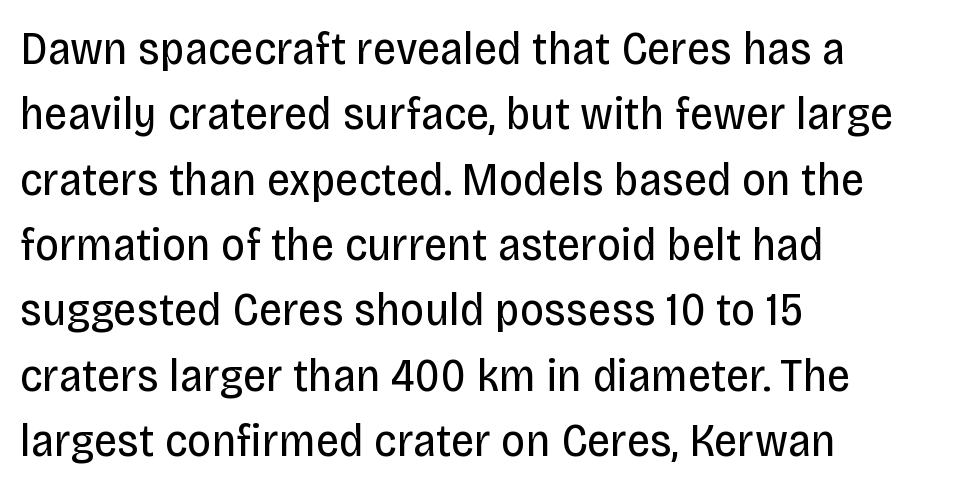
The image shows 47 px regular-weight, condensed sans-serif type, upright; set left-aligned, normal line spacing (1.39x), normal letter spacing, not underlined; low stroke contrast and a large x-height.
